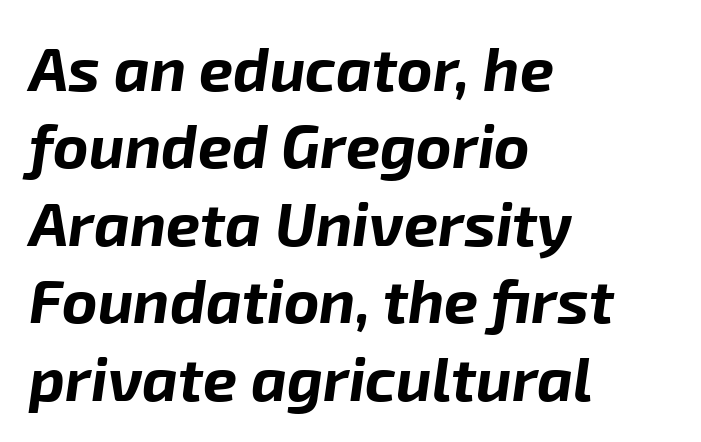
{"italic": "yes", "lean": "right", "slant_degrees": 8, "bold": "yes", "weight": "bold", "width": "normal", "stroke_contrast": "low", "x_height": "medium", "monospaced": "no", "underline": "no", "align": "left", "line_spacing": "normal", "line_spacing_ratio": 1.27, "letter_spacing": "normal", "letter_spacing_em": 0.0, "glyph_px": 61}
